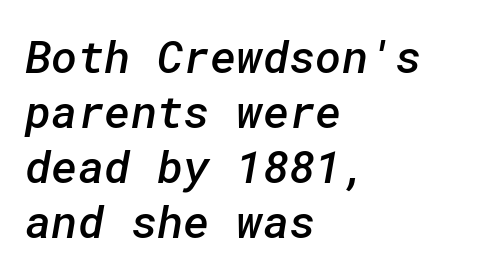
{"serif": "no", "bold": "semi", "weight": "semibold", "width": "normal", "stroke_contrast": "low", "x_height": "medium", "underline": "no", "align": "left", "line_spacing_ratio": 1.22, "letter_spacing": "normal", "letter_spacing_em": 0.0, "glyph_px": 45}
